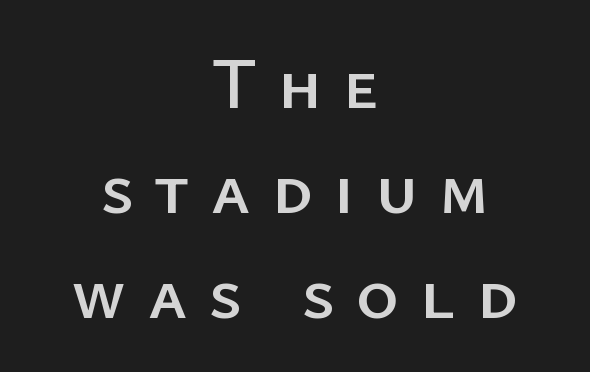
The whitespace from short lines is split evenly between both sides. Has an underline been added? It has not. Display-style spreading of the glyphs; the letterfit is very open. Upright lettering throughout.
